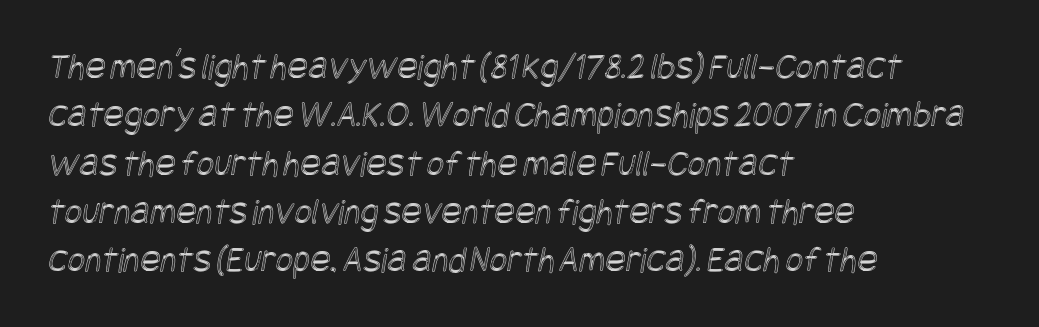
{"width": "condensed", "x_height": "large", "underline": "no", "align": "left", "line_spacing": "normal", "line_spacing_ratio": 1.27, "letter_spacing": "normal", "letter_spacing_em": 0.0, "glyph_px": 38}
